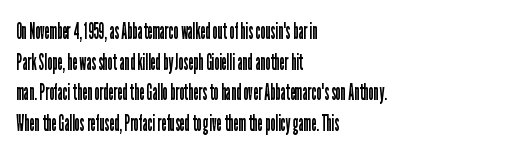
Q: Is the text bold? A: No.
Q: Is the text italic (slanted)? A: No, it is upright.
Q: Is the text underlined? A: No.
Q: How is the paragraph aligned? A: Left-aligned.
Q: Is the spacing between letters normal or unusually wide? A: Normal.
Q: Is the spacing between lines tight, normal or loose? A: Normal.
